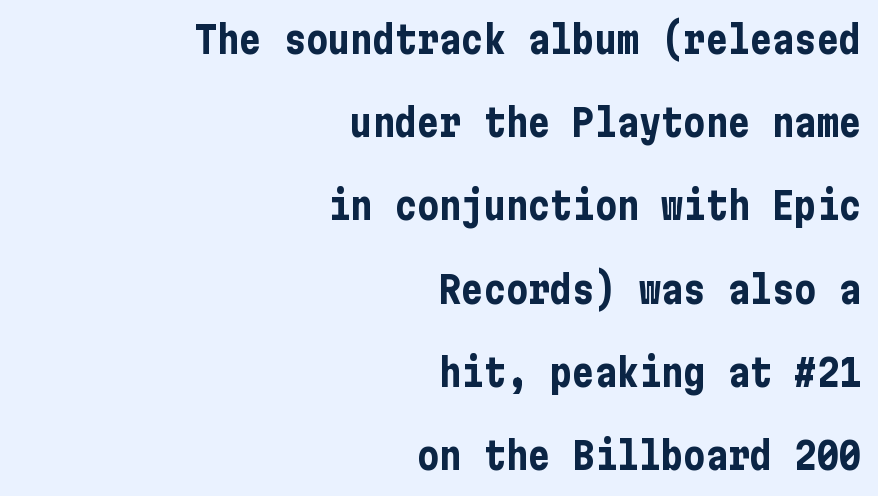
{"serif": "no", "italic": "no", "bold": "yes", "weight": "bold", "width": "condensed", "stroke_contrast": "low", "x_height": "medium", "underline": "no", "align": "right", "line_spacing": "loose", "line_spacing_ratio": 2.25, "letter_spacing": "normal", "letter_spacing_em": 0.0, "glyph_px": 37}
